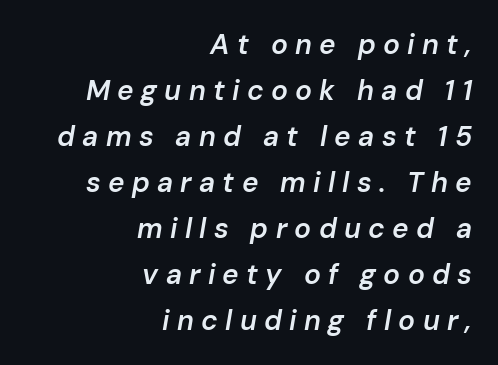
The image shows 28 px semibold type, italic (leaning right); set right-aligned, normal line spacing (1.64x), unusually wide letter spacing (+0.26 em), not underlined; low stroke contrast and a medium x-height.
